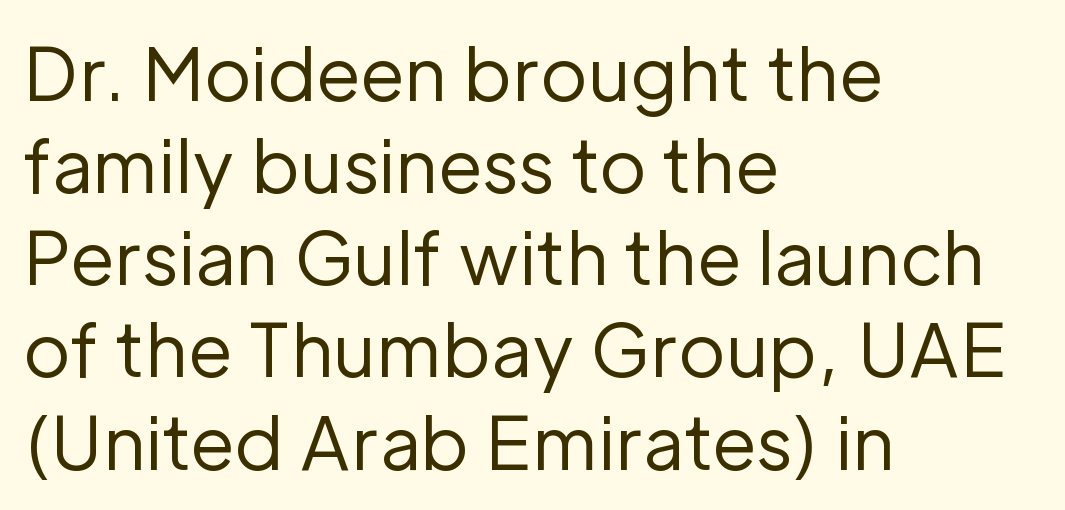
Q: Is the text bold? A: No.
Q: Is the text italic (slanted)? A: No, it is upright.
Q: Is the typeface a serif or a sans-serif typeface? A: Sans-serif.
Q: Is the text underlined? A: No.
Q: How is the paragraph aligned? A: Left-aligned.
Q: Is the spacing between letters normal or unusually wide? A: Normal.
Q: Is the spacing between lines tight, normal or loose? A: Normal.
Q: Width (condensed, normal, or wide)? A: Normal.
Q: Stroke contrast? A: Low.
Q: x-height? A: Medium.
Q: Monospaced? A: No.
